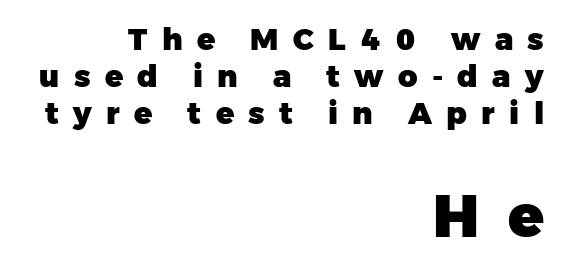
Q: Is the text bold? A: Yes.
Q: Is the text italic (slanted)? A: No, it is upright.
Q: Is the typeface a serif or a sans-serif typeface? A: Sans-serif.
Q: Is the text underlined? A: No.
Q: How is the paragraph aligned? A: Right-aligned.
Q: Is the spacing between letters normal or unusually wide? A: Unusually wide.
Q: Which block of text is set in a larger size, the first (top) or the second (bottom)? A: The second (bottom) one.
Q: Width (condensed, normal, or wide)? A: Normal.
Q: Stroke contrast? A: Low.
Q: x-height? A: Medium.
Q: Monospaced? A: No.
